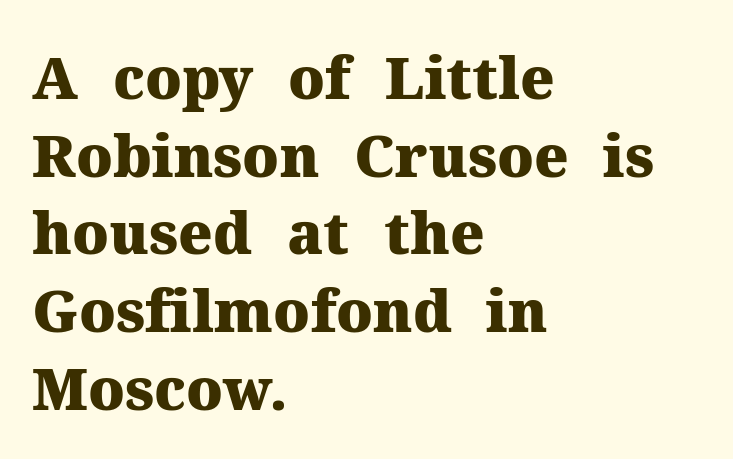
Q: Is the text bold? A: Yes.
Q: Is the text italic (slanted)? A: No, it is upright.
Q: Is the typeface a serif or a sans-serif typeface? A: Serif.
Q: Is the text underlined? A: No.
Q: How is the paragraph aligned? A: Left-aligned.
Q: Is the spacing between letters normal or unusually wide? A: Normal.
Q: Is the spacing between lines tight, normal or loose? A: Normal.
Q: Width (condensed, normal, or wide)? A: Normal.
Q: Stroke contrast? A: Medium.
Q: x-height? A: Medium.
Q: Monospaced? A: No.
